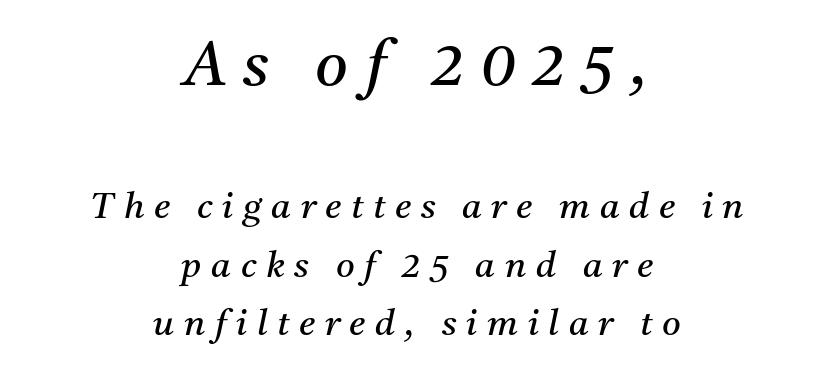
The image shows 63 px regular-weight serif type, italic (leaning right); set centered, normal line spacing (1.63x), unusually wide letter spacing (+0.27 em), not underlined; the first (top) block is 1.75x larger; medium stroke contrast and a medium x-height.
